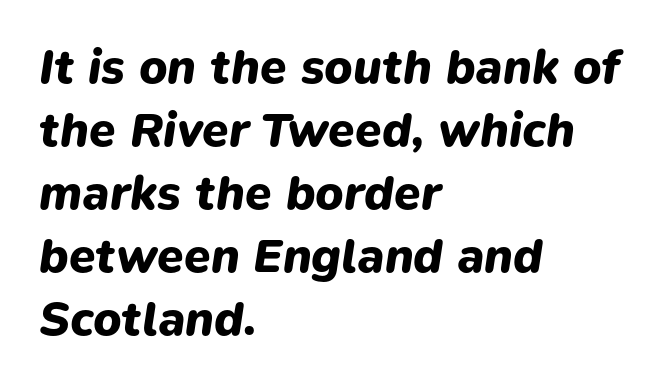
{"italic": "yes", "lean": "right", "slant_degrees": 9, "bold": "yes", "weight": "heavy", "width": "normal", "stroke_contrast": "low", "x_height": "medium", "monospaced": "no", "underline": "no", "align": "left", "line_spacing": "normal", "line_spacing_ratio": 1.31, "letter_spacing": "normal", "letter_spacing_em": 0.0, "glyph_px": 48}
